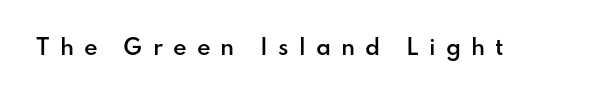
Q: Is the text bold? A: Semi-bold.
Q: Is the text italic (slanted)? A: No, it is upright.
Q: Is the text underlined? A: No.
Q: Is the spacing between letters normal or unusually wide? A: Unusually wide.
